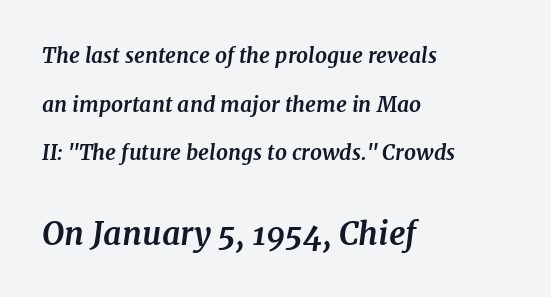
Every character sits at an angle, as italics do. The passage is arranged the way most books set body copy — flush left. Notice how thick the strokes are: this is what a full bold looks like. A typesetter would call this proportional, since set widths differ per character.
